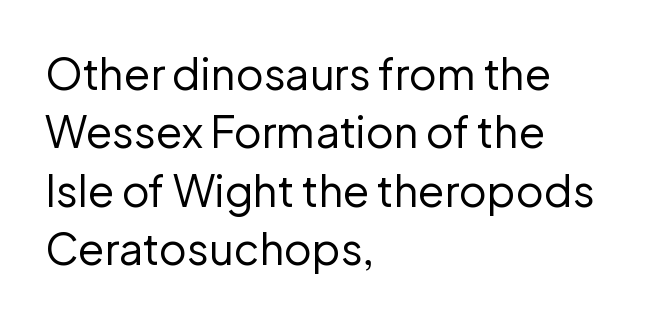
Vertical spacing — default. Letters rest on an invisible, unmarked baseline. Weight: regular or lighter. A typesetter would mark this as roman, not italic. Short note: letters normally spaced. Horizontally, the lines are justified to the leading edge only.
